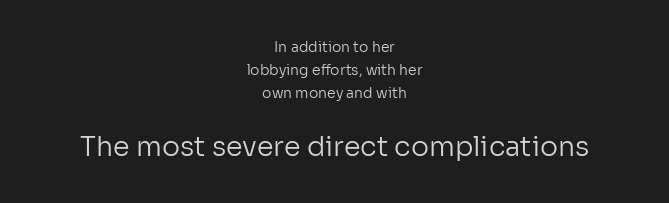
Q: Is the text bold? A: No.
Q: Is the text italic (slanted)? A: No, it is upright.
Q: Is the text underlined? A: No.
Q: How is the paragraph aligned? A: Centered.
Q: Is the spacing between letters normal or unusually wide? A: Normal.
Q: Is the spacing between lines tight, normal or loose? A: Normal.
Q: Which block of text is set in a larger size, the first (top) or the second (bottom)? A: The second (bottom) one.
